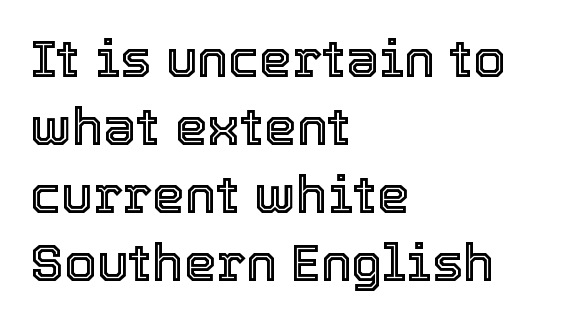
The lettering stays uniformly vertical, giving the passage a roman look. The paragraph has a hard left edge and a soft right edge. You could call the tracking neutral — neither tight nor loose. Varying glyph widths throughout — classic text-font behaviour. Notice how descenders clear the ascenders below comfortably — that's standard leading. The gap between lines stays unmarked.
